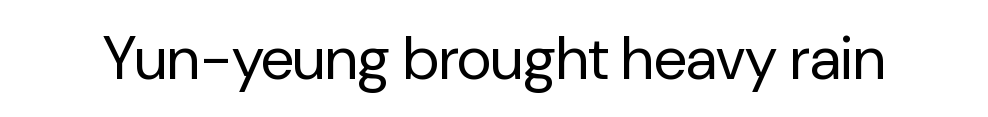
The image shows 60 px regular-weight sans-serif type, upright; set normal letter spacing, not underlined; low stroke contrast and a medium x-height.
